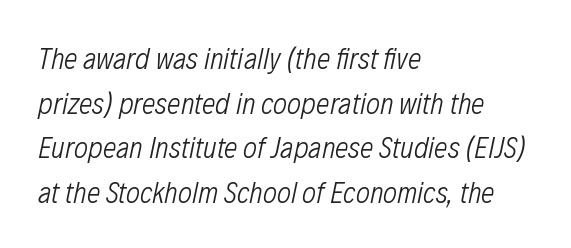
{"italic": "yes", "lean": "right", "slant_degrees": 12, "bold": "no", "weight": "light", "width": "condensed", "stroke_contrast": "low", "x_height": "medium", "monospaced": "no", "underline": "no", "align": "left", "line_spacing": "normal", "line_spacing_ratio": 1.49, "letter_spacing": "normal", "letter_spacing_em": 0.0, "glyph_px": 30}
